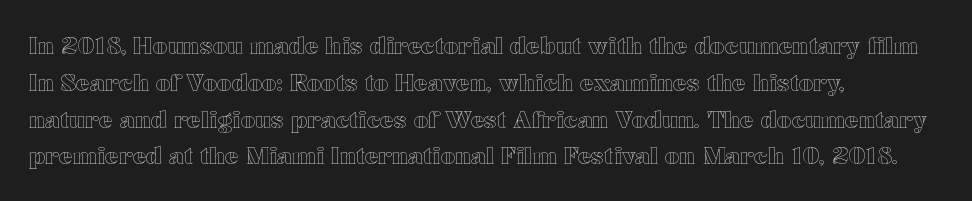
The image shows 23 px text type, upright; set left-aligned, normal line spacing (1.6x), normal letter spacing, not underlined.
